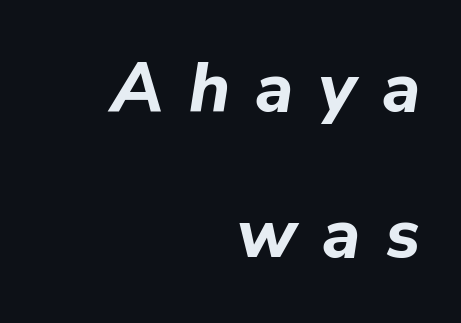
The image shows 69 px bold type, italic (leaning right); set right-aligned, loose line spacing (2.11x), unusually wide letter spacing (+0.37 em), not underlined; low stroke contrast and a medium x-height.
